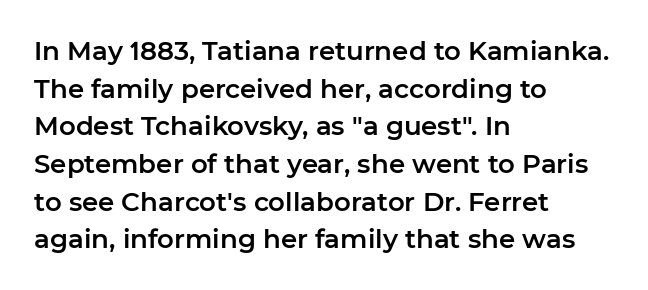
Q: Is the text italic (slanted)? A: No, it is upright.
Q: Is the text underlined? A: No.
Q: How is the paragraph aligned? A: Left-aligned.
Q: Is the spacing between letters normal or unusually wide? A: Normal.
Q: Is the spacing between lines tight, normal or loose? A: Normal.
